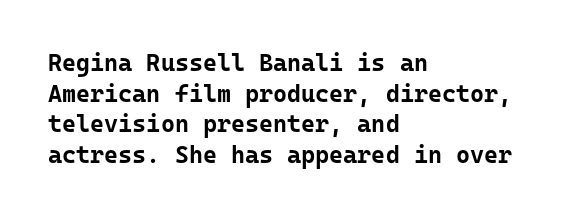
Summary of weight: heavy, a full bold. Tracking value appears to be zero — textbook default spacing. No italicization has been applied; the sample stays upright. The words here are not underlined. A normal amount of white space separates one row of letters from the next.
